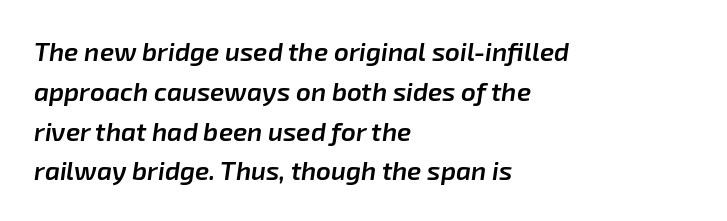
{"italic": "yes", "lean": "right", "slant_degrees": 8, "bold": "semi", "underline": "no", "align": "left", "line_spacing": "normal", "line_spacing_ratio": 1.53, "letter_spacing": "normal", "letter_spacing_em": 0.0, "glyph_px": 26}
